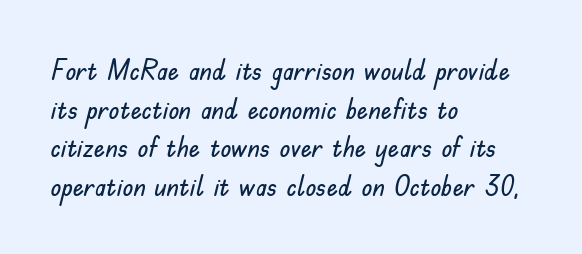
Q: Is the text italic (slanted)? A: Yes.
Q: Is the typeface a serif or a sans-serif typeface? A: Sans-serif.
Q: Is the text underlined? A: No.
Q: How is the paragraph aligned? A: Left-aligned.
Q: Is the spacing between letters normal or unusually wide? A: Normal.
Q: Is the spacing between lines tight, normal or loose? A: Normal.
Q: Width (condensed, normal, or wide)? A: Normal.
Q: Stroke contrast? A: Low.
Q: x-height? A: Small.
Q: Monospaced? A: No.
